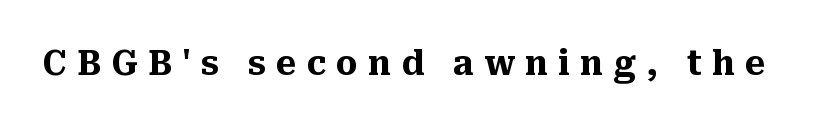
When letters stand straight like this, we call the style roman or upright. Yep, those are serifs on the letters. Caption: bold face, heavy strokes. This sample has the flowing, uneven cadence of proportional lettering.
